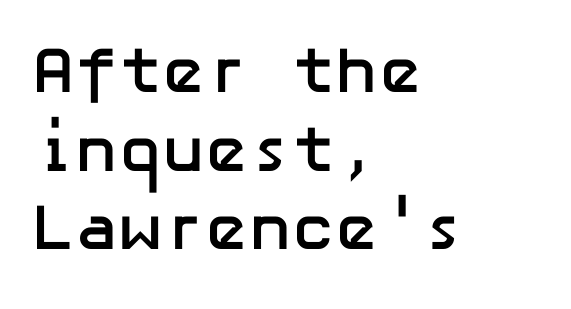
{"serif": "no", "italic": "no", "bold": "yes", "weight": "semibold", "width": "normal", "stroke_contrast": "low", "x_height": "medium", "underline": "no", "align": "left", "line_spacing_ratio": 1.21, "letter_spacing": "normal", "letter_spacing_em": 0.0, "glyph_px": 65}
